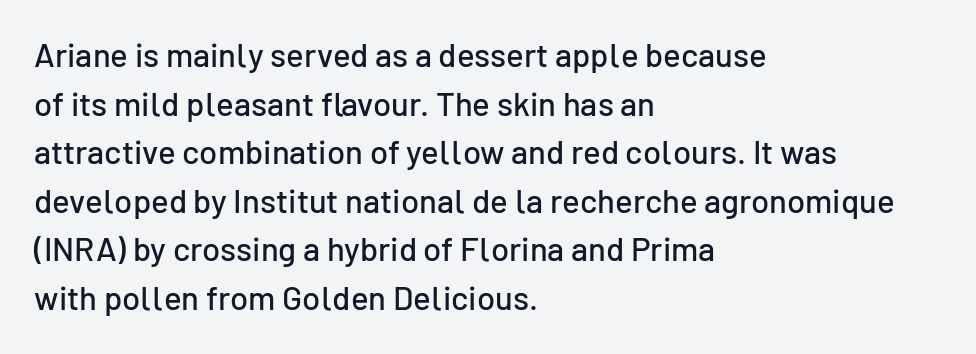
Q: Is the text italic (slanted)? A: No, it is upright.
Q: Is the typeface a serif or a sans-serif typeface? A: Sans-serif.
Q: Is the text underlined? A: No.
Q: How is the paragraph aligned? A: Left-aligned.
Q: Is the spacing between letters normal or unusually wide? A: Normal.
Q: Is the spacing between lines tight, normal or loose? A: Normal.
Q: Width (condensed, normal, or wide)? A: Normal.
Q: Stroke contrast? A: Low.
Q: x-height? A: Medium.
Q: Monospaced? A: No.
